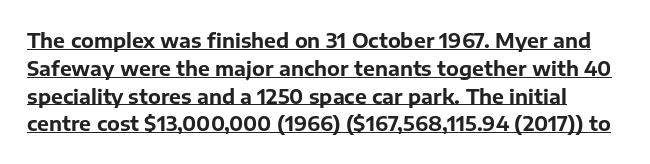
Notice how a bar underscores the lettering throughout. The passage shown has conventional tracking throughout. The rendering uses a bold face; every stroke is thick and dark. The letters stand straight up with perfectly vertical stems. A typesetter would call this leading conventional body-copy spacing.
